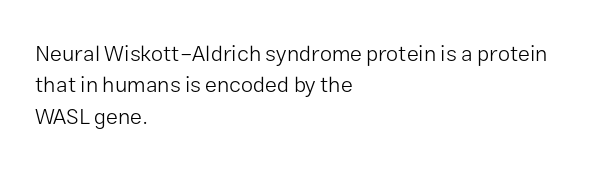
{"italic": "no", "bold": "no", "underline": "no", "align": "left", "line_spacing": "normal", "line_spacing_ratio": 1.43, "letter_spacing": "normal", "letter_spacing_em": 0.0, "glyph_px": 22}
